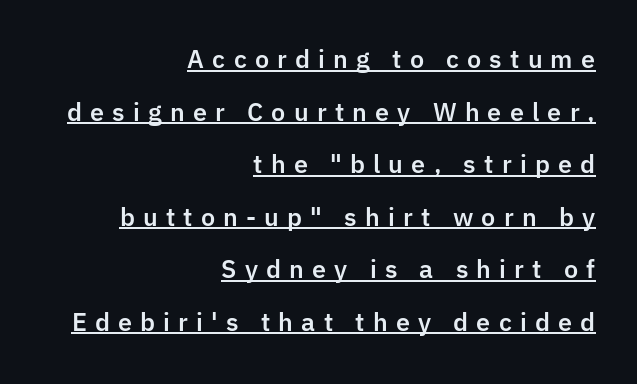
The image shows 24 px text type, upright; set right-aligned, loose line spacing (2.19x), unusually wide letter spacing (+0.34 em), underlined.
